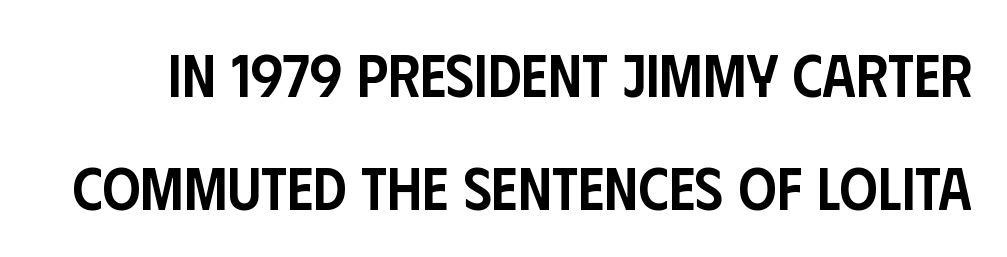
Serif or sans? Sans — the stroke terminals are bare. The foot of each line stays bare and open. The characters look somewhat weighty, a semibold short of true bold. The lettering holds an erect, upright posture throughout. Think of a printed novel: that variable character pitch is what you see here.
